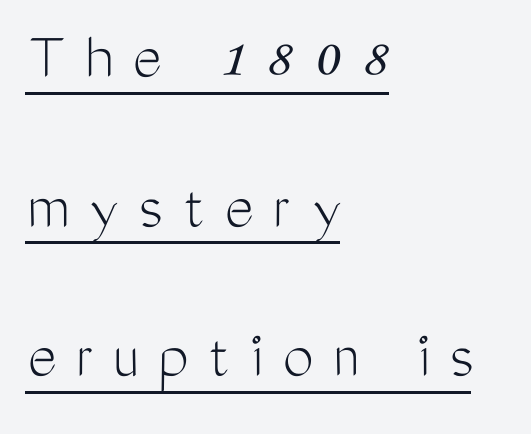
Underline: present. Here the designer chose a conventional face with non-uniform glyph widths. Bold? No — there's no thickening of the strokes. Typographically, this falls in the sans-serif category. The letterforms stand isolated, each surrounded by extra space.
